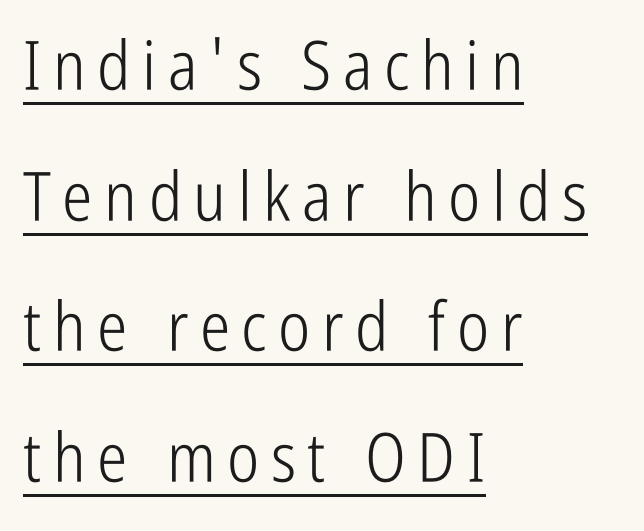
Do the characters align in a grid? No, the font is proportional. This sample uses a sans-serif face. Quick note: underline on. Posture: vertical.
